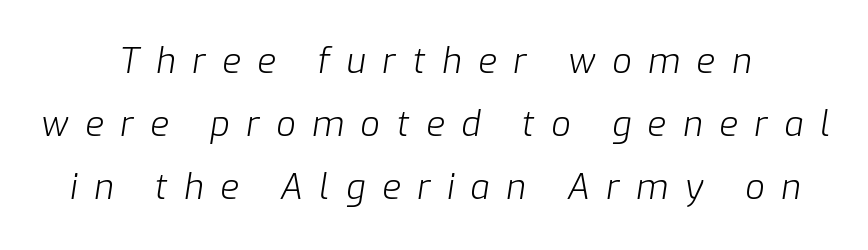
{"italic": "yes", "lean": "right", "slant_degrees": 9, "bold": "no", "weight": "light", "width": "normal", "stroke_contrast": "low", "x_height": "medium", "monospaced": "no", "underline": "no", "align": "center", "line_spacing_ratio": 1.86, "letter_spacing": "wide", "letter_spacing_em": 0.49, "glyph_px": 34}
